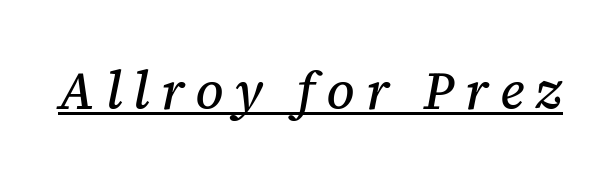
Q: Is the text italic (slanted)? A: Yes, it leans right by about 12 degrees.
Q: Is the typeface a serif or a sans-serif typeface? A: Serif.
Q: Is the text underlined? A: Yes.
Q: Is the spacing between letters normal or unusually wide? A: Unusually wide.
Q: Width (condensed, normal, or wide)? A: Normal.
Q: Stroke contrast? A: Medium.
Q: x-height? A: Medium.
Q: Monospaced? A: No.
